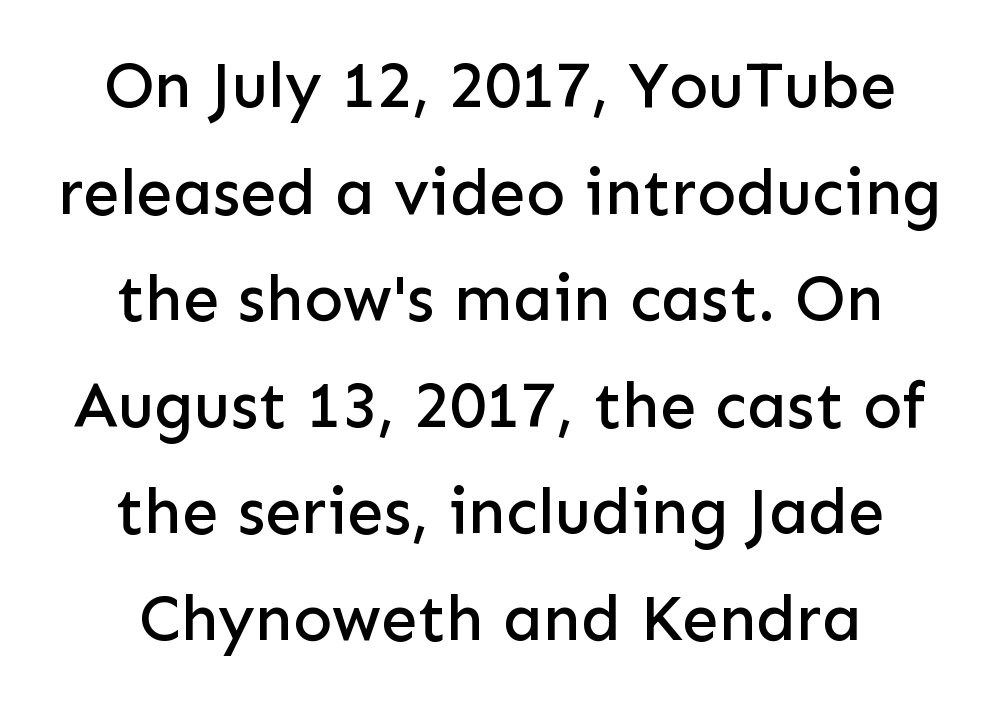
The axis of the letterforms is exactly vertical. Grotesque or geometric, the face here clearly has no serifs. The letters advance in unequal steps, a hallmark of proportional type. The passage shown has conventional tracking throughout. Visually the block forms a symmetrical silhouette, jagged on both flanks.
